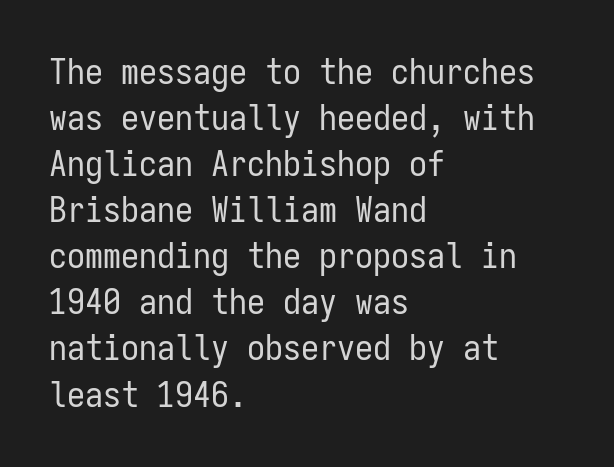
{"serif": "no", "italic": "no", "bold": "no", "weight": "regular", "width": "condensed", "stroke_contrast": "low", "x_height": "medium", "monospaced": "yes", "underline": "no", "align": "left", "line_spacing": "normal", "line_spacing_ratio": 1.28, "letter_spacing": "normal", "letter_spacing_em": 0.0, "glyph_px": 36}
